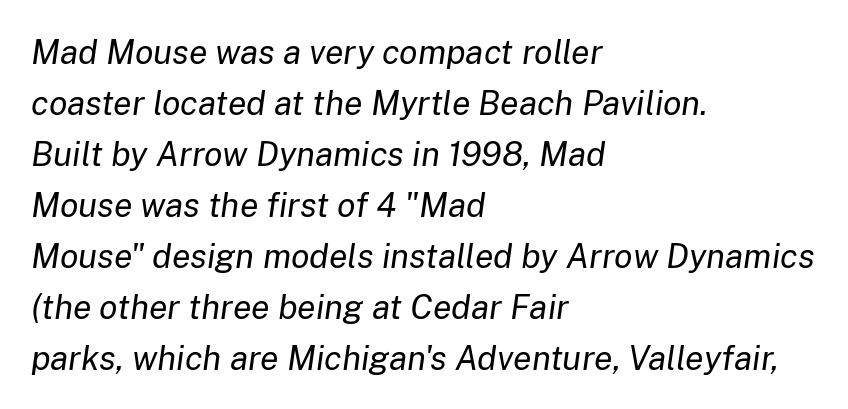
The image shows 34 px regular-weight type, italic (leaning right); set left-aligned, normal line spacing (1.5x), normal letter spacing, not underlined; low stroke contrast and a medium x-height.
